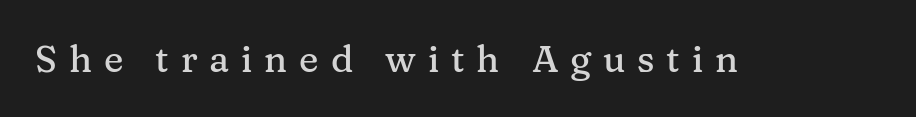
{"serif": "yes", "italic": "no", "width": "normal", "stroke_contrast": "medium", "x_height": "medium", "monospaced": "no", "underline": "no", "letter_spacing": "wide", "letter_spacing_em": 0.32, "glyph_px": 37}
